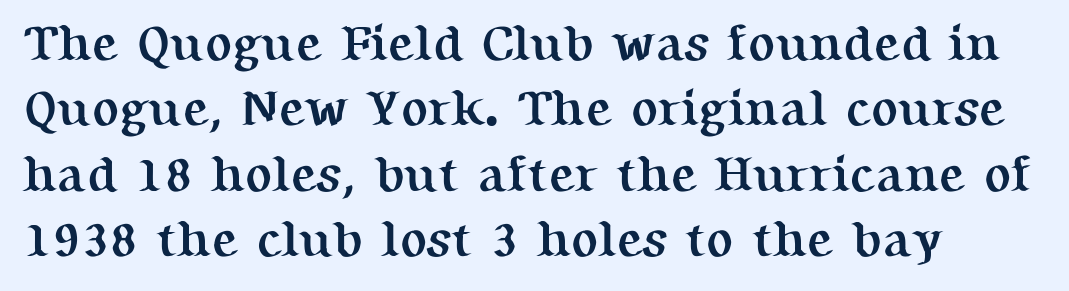
{"serif": "yes", "italic": "no", "bold": "yes", "weight": "semibold", "width": "normal", "stroke_contrast": "medium", "x_height": "medium", "monospaced": "no", "underline": "no", "line_spacing": "normal", "line_spacing_ratio": 1.31, "letter_spacing": "normal", "letter_spacing_em": 0.0, "glyph_px": 50}
